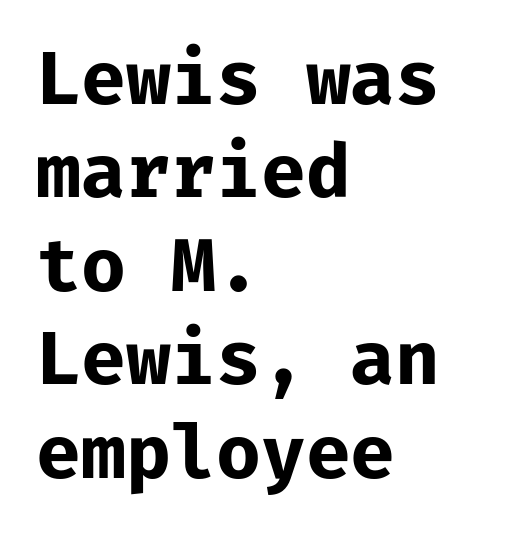
{"serif": "no", "italic": "no", "bold": "yes", "weight": "bold", "width": "normal", "stroke_contrast": "low", "x_height": "medium", "monospaced": "yes", "underline": "no", "align": "left", "line_spacing": "normal", "line_spacing_ratio": 1.28, "letter_spacing": "normal", "letter_spacing_em": 0.0, "glyph_px": 73}
